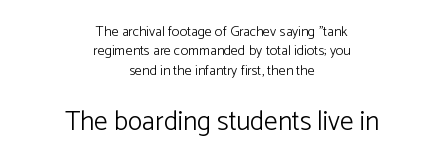
{"italic": "no", "bold": "no", "underline": "no", "align": "center", "line_spacing": "normal", "line_spacing_ratio": 1.38, "letter_spacing": "normal", "letter_spacing_em": 0.0, "larger_block": "second", "size_ratio": 1.93, "glyph_px": 27}
